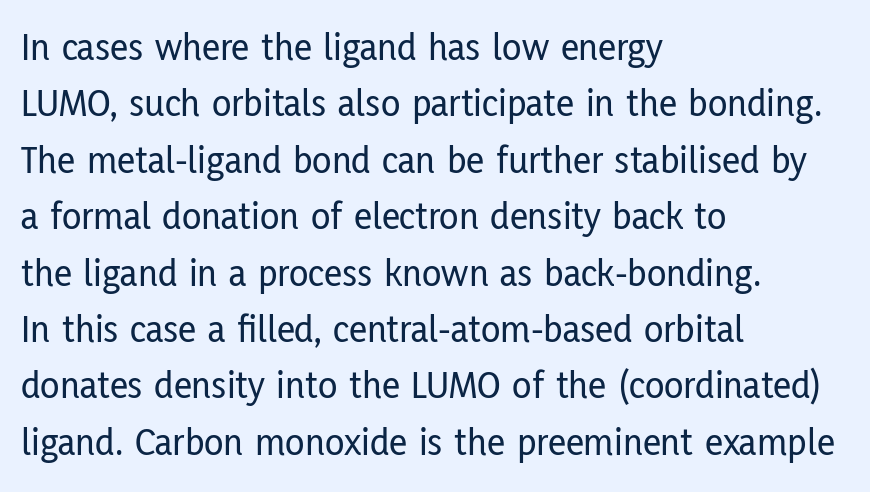
Q: Is the text italic (slanted)? A: No, it is upright.
Q: Is the typeface a serif or a sans-serif typeface? A: Sans-serif.
Q: Is the text underlined? A: No.
Q: How is the paragraph aligned? A: Left-aligned.
Q: Is the spacing between letters normal or unusually wide? A: Normal.
Q: Is the spacing between lines tight, normal or loose? A: Normal.
Q: Width (condensed, normal, or wide)? A: Condensed.
Q: Stroke contrast? A: Low.
Q: x-height? A: Medium.
Q: Monospaced? A: No.
